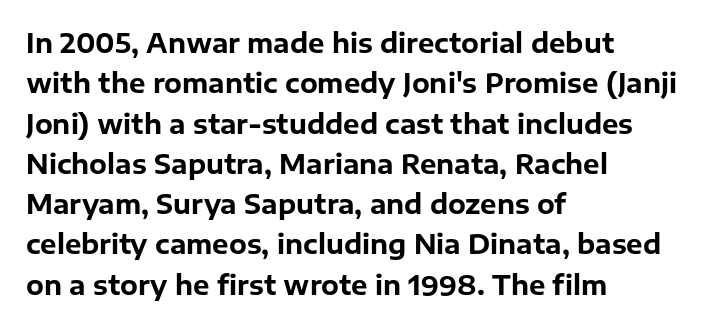
Q: Is the text bold? A: Yes.
Q: Is the text italic (slanted)? A: No, it is upright.
Q: Is the text underlined? A: No.
Q: How is the paragraph aligned? A: Left-aligned.
Q: Is the spacing between letters normal or unusually wide? A: Normal.
Q: Is the spacing between lines tight, normal or loose? A: Normal.
